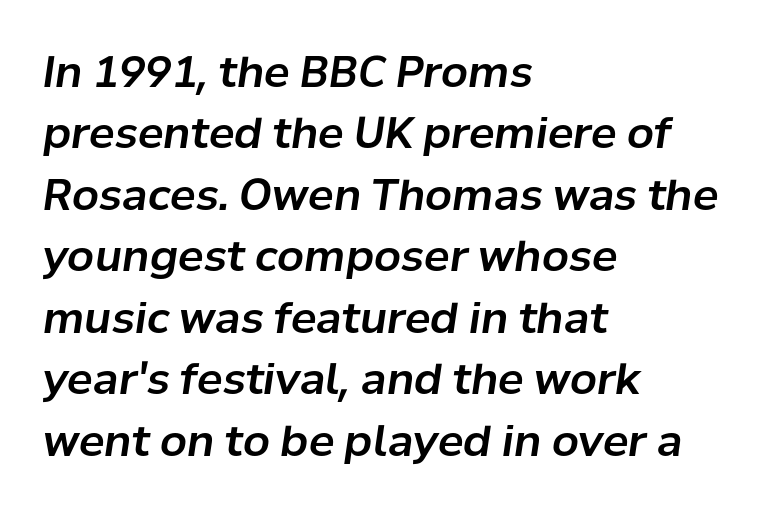
Q: Is the text italic (slanted)? A: Yes, it leans right by about 8 degrees.
Q: Is the text underlined? A: No.
Q: How is the paragraph aligned? A: Left-aligned.
Q: Is the spacing between letters normal or unusually wide? A: Normal.
Q: Is the spacing between lines tight, normal or loose? A: Normal.
Q: Width (condensed, normal, or wide)? A: Normal.
Q: Stroke contrast? A: Low.
Q: x-height? A: Medium.
Q: Monospaced? A: No.
